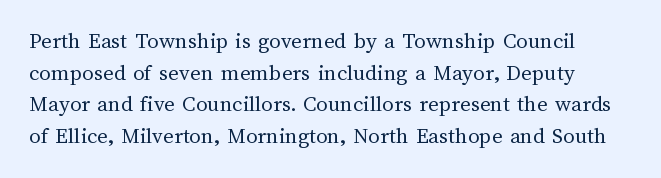
The image shows 23 px text type, upright; set normal line spacing (1.38x), normal letter spacing, not underlined.
